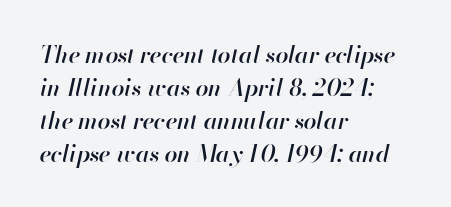
Caption: standard tracking, unaltered. This rendering uses left alignment, leaving the right contour irregular. Bold? Not quite — semibold, heavier than regular but stopping short. The passage shown is not underscored anywhere. Quick note: italic.
